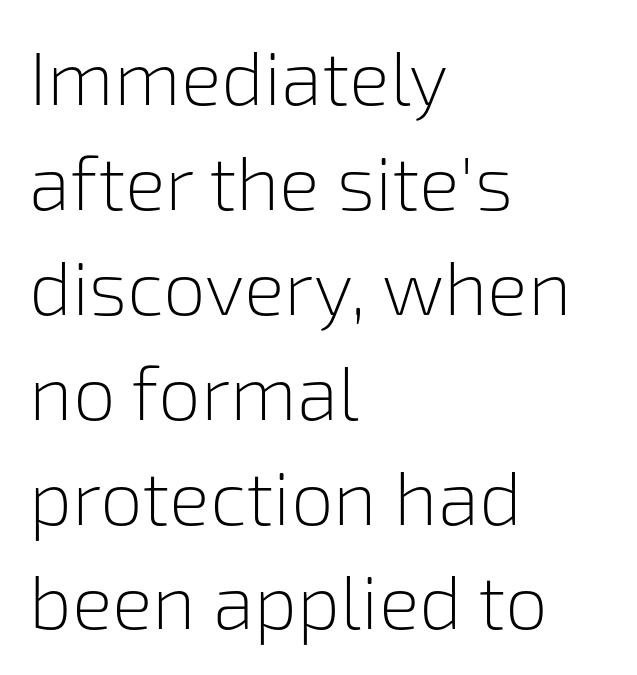
{"serif": "no", "italic": "no", "bold": "no", "weight": "light", "width": "normal", "stroke_contrast": "low", "x_height": "medium", "monospaced": "no", "underline": "no", "align": "left", "line_spacing": "normal", "line_spacing_ratio": 1.38, "letter_spacing": "normal", "letter_spacing_em": 0.0, "glyph_px": 76}
